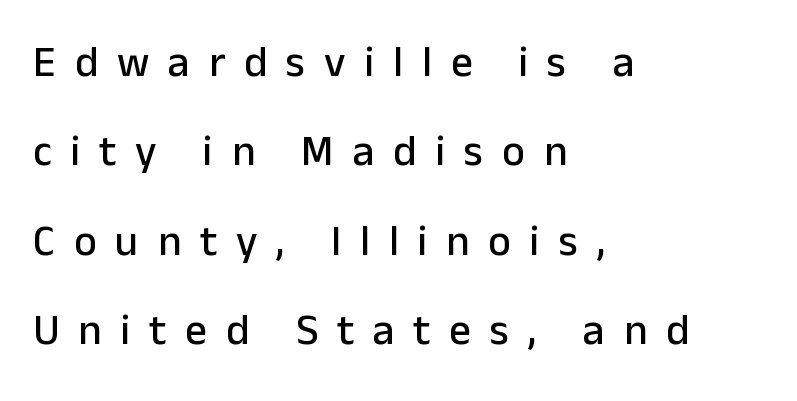
{"serif": "no", "italic": "no", "width": "normal", "stroke_contrast": "low", "x_height": "medium", "monospaced": "no", "underline": "no", "align": "left", "line_spacing": "loose", "line_spacing_ratio": 2.08, "letter_spacing": "wide", "letter_spacing_em": 0.44, "glyph_px": 43}
